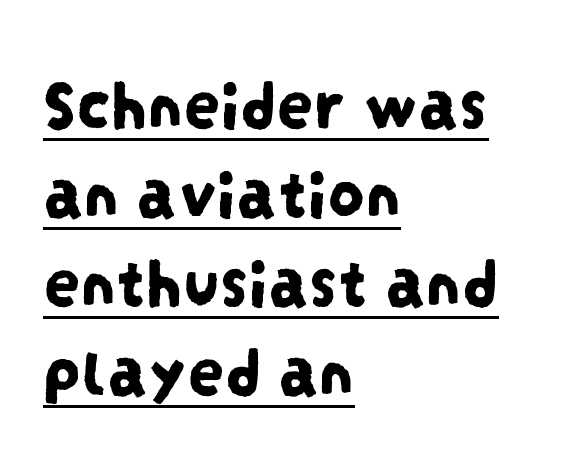
{"serif": "no", "width": "condensed", "stroke_contrast": "low", "x_height": "large", "monospaced": "no", "underline": "yes", "align": "left", "line_spacing_ratio": 1.22, "letter_spacing": "normal", "letter_spacing_em": 0.0, "glyph_px": 73}
